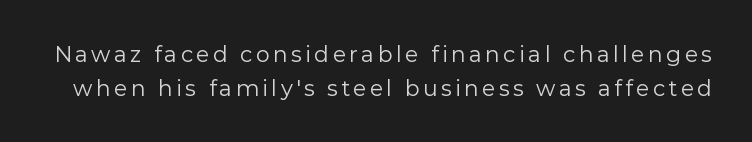
The image shows 22 px text type, upright; set normal line spacing (1.54x), not underlined.
